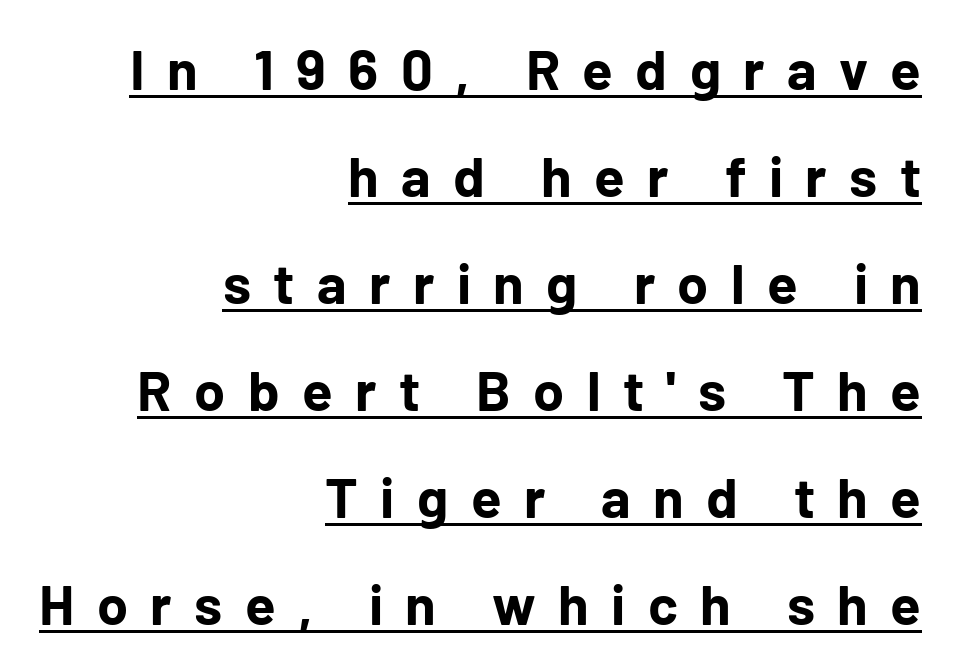
These lines stand farther apart than default settings would place them. The tracking reads as deliberately expanded to a designer's eye. Each line ends at the same right margin while the left side varies. The passage shown is emphatically bold. These lines are rendered in a variable-pitch font.
